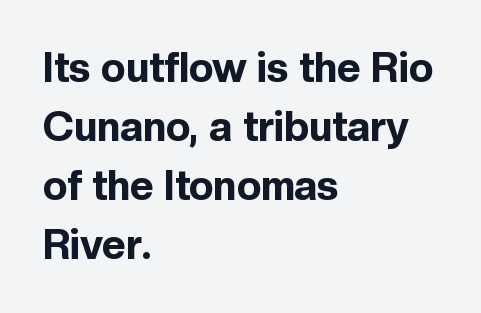
Vertical spacing — default. This is roman type, the default non-slanted kind. Standard letterfit; no display-style spreading of the glyphs. The paragraph shown leans on its left margin. Emphasis by weight is at full strength: bold.
